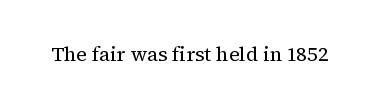
Q: Is the text bold? A: No.
Q: Is the text italic (slanted)? A: No, it is upright.
Q: Is the text underlined? A: No.
Q: Is the spacing between letters normal or unusually wide? A: Normal.
